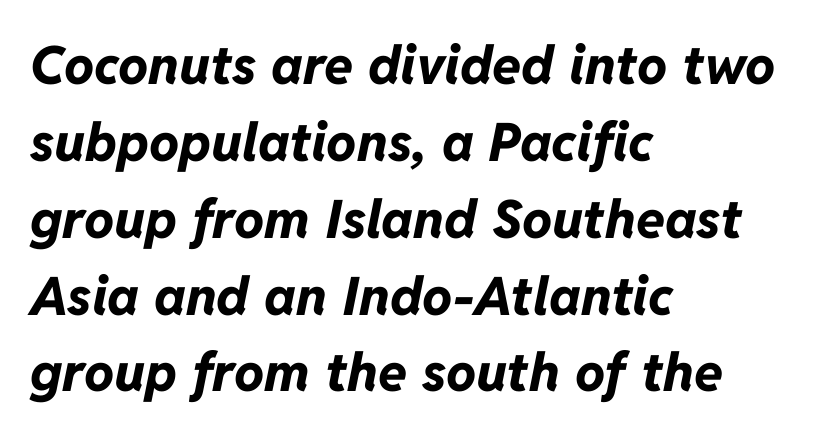
{"italic": "yes", "lean": "right", "slant_degrees": 11, "bold": "yes", "weight": "bold", "width": "normal", "stroke_contrast": "low", "x_height": "medium", "monospaced": "no", "underline": "no", "align": "left", "line_spacing": "normal", "line_spacing_ratio": 1.45, "letter_spacing": "normal", "letter_spacing_em": 0.0, "glyph_px": 53}
